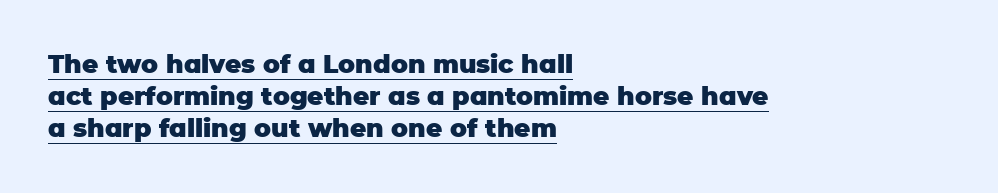
The image shows 25 px bold type, upright; set left-aligned, normal line spacing (1.29x), normal letter spacing, underlined.
